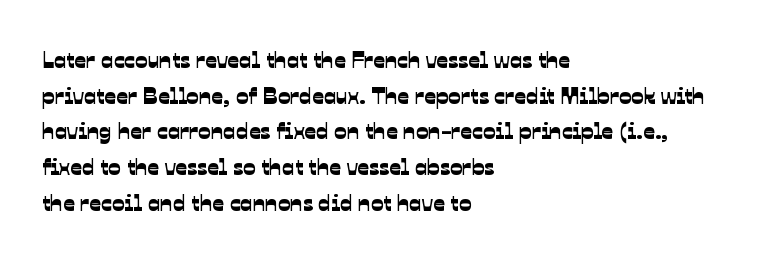
Q: Is the text underlined? A: No.
Q: How is the paragraph aligned? A: Left-aligned.
Q: Is the spacing between letters normal or unusually wide? A: Normal.
Q: Is the spacing between lines tight, normal or loose? A: Normal.
